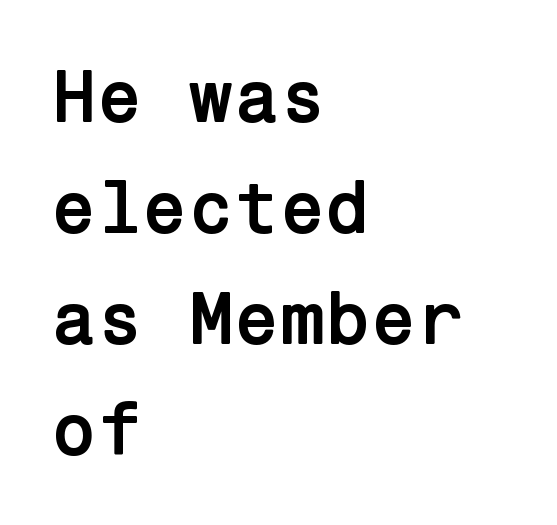
Q: Is the text bold? A: Yes.
Q: Is the text italic (slanted)? A: No, it is upright.
Q: Is the typeface a serif or a sans-serif typeface? A: Sans-serif.
Q: Is the text underlined? A: No.
Q: How is the paragraph aligned? A: Left-aligned.
Q: Is the spacing between letters normal or unusually wide? A: Normal.
Q: Is the spacing between lines tight, normal or loose? A: Normal.
Q: Width (condensed, normal, or wide)? A: Normal.
Q: Stroke contrast? A: Low.
Q: x-height? A: Medium.
